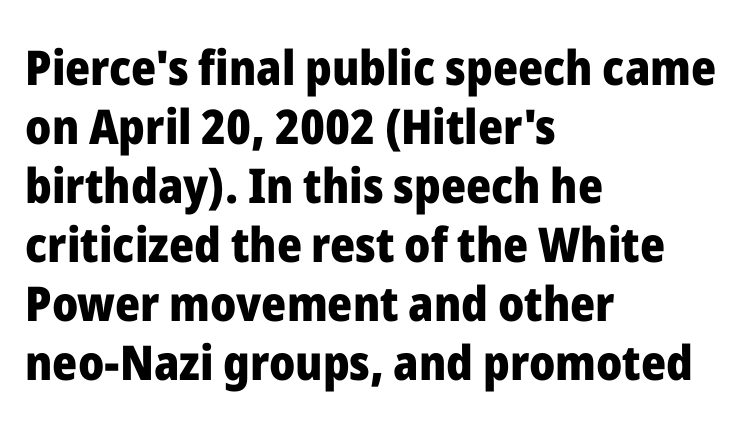
The image shows 48 px heavy sans-serif type, upright; set left-aligned, line spacing 1.23x, normal letter spacing, not underlined; low stroke contrast and a medium x-height.
